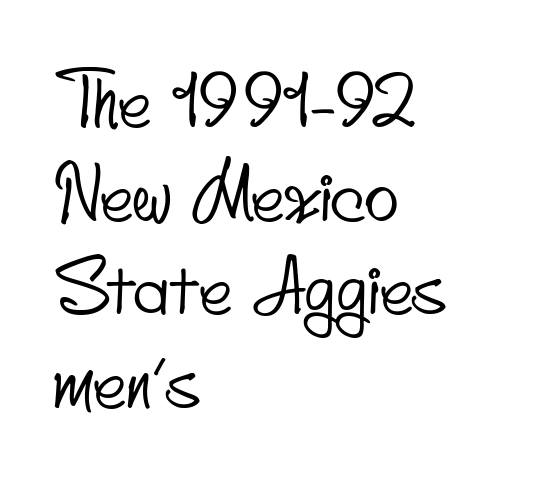
{"serif": "no", "width": "condensed", "stroke_contrast": "low", "x_height": "small", "monospaced": "no", "underline": "no", "align": "left", "line_spacing": "normal", "line_spacing_ratio": 1.32, "letter_spacing": "normal", "letter_spacing_em": 0.0, "glyph_px": 71}
